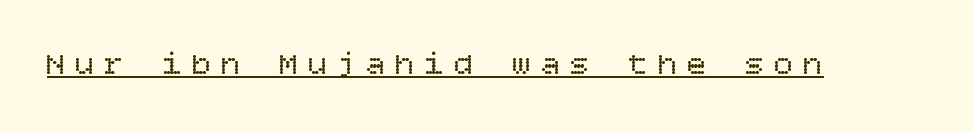
Q: Is the text bold? A: No.
Q: Is the text italic (slanted)? A: No, it is upright.
Q: Is the text underlined? A: Yes.
Q: Is the spacing between letters normal or unusually wide? A: Unusually wide.
Q: Width (condensed, normal, or wide)? A: Normal.
Q: Stroke contrast? A: Low.
Q: x-height? A: Large.
